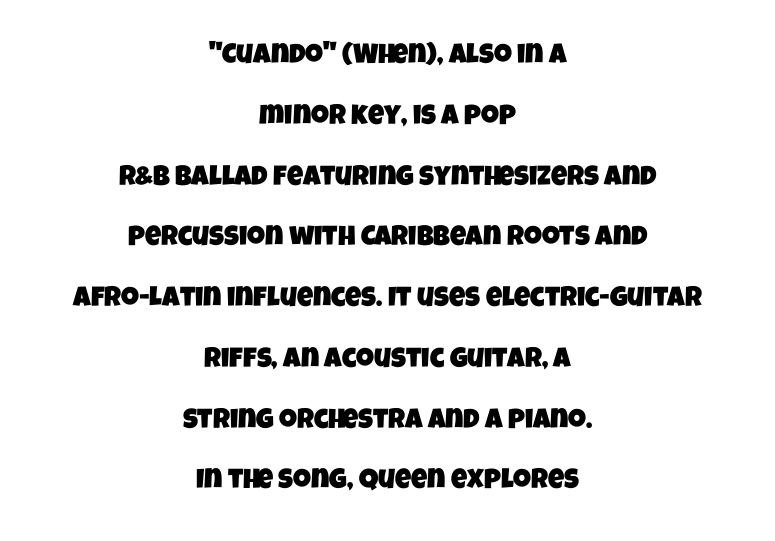
{"serif": "no", "width": "condensed", "stroke_contrast": "low", "x_height": "large", "monospaced": "no", "underline": "no", "align": "center", "line_spacing": "loose", "line_spacing_ratio": 2.17, "letter_spacing": "normal", "letter_spacing_em": 0.0, "glyph_px": 28}
